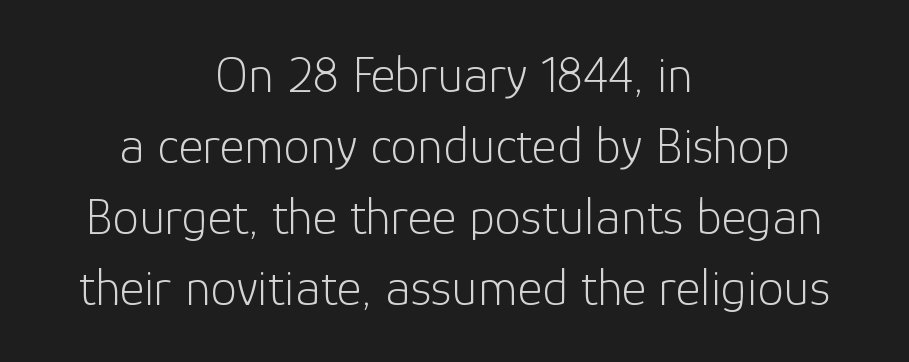
{"serif": "no", "italic": "no", "bold": "no", "weight": "light", "width": "normal", "stroke_contrast": "low", "x_height": "medium", "monospaced": "no", "underline": "no", "align": "center", "line_spacing": "normal", "line_spacing_ratio": 1.34, "letter_spacing": "normal", "letter_spacing_em": 0.0, "glyph_px": 53}
